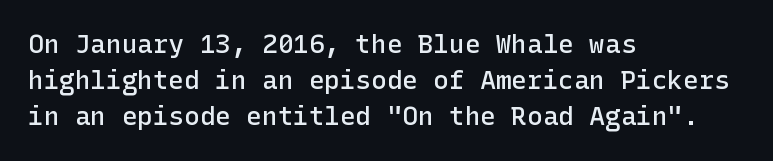
The image shows 26 px text type, upright; set left-aligned, normal line spacing (1.39x), normal letter spacing, not underlined.
